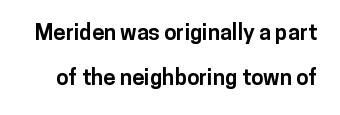
Q: Is the text bold? A: Yes.
Q: Is the text italic (slanted)? A: No, it is upright.
Q: Is the text underlined? A: No.
Q: Is the spacing between letters normal or unusually wide? A: Normal.
Q: Is the spacing between lines tight, normal or loose? A: Loose.
